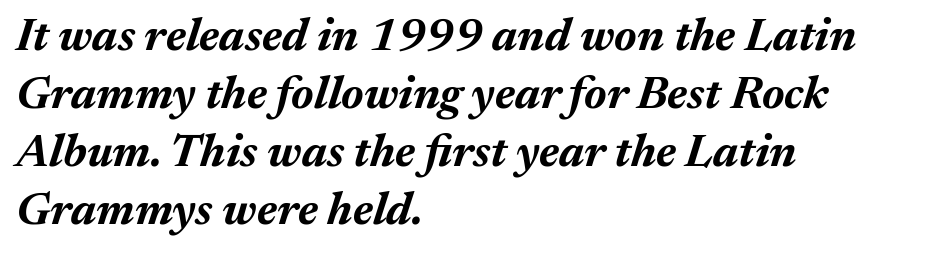
The image shows 46 px bold type, italic (leaning right); set left-aligned, normal line spacing (1.26x), normal letter spacing, not underlined; medium stroke contrast and a medium x-height.
